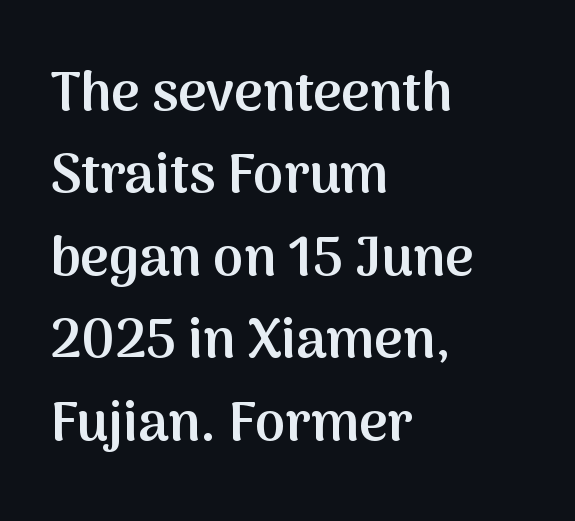
Regular leading. The passage shown has conventional tracking throughout. Bold? Not quite — semibold, heavier than regular but stopping short. The passage shown is typed in a proportional face where columns would drift.
